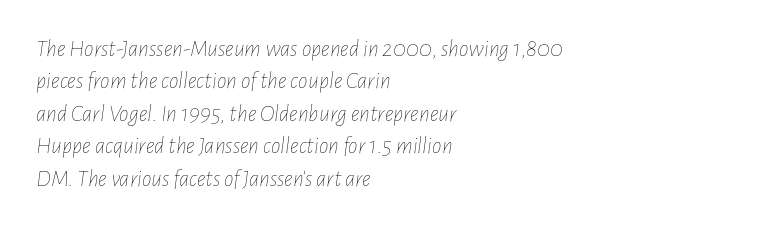
Italic? Definitely — the glyphs are oblique. This block has exactly the height ordinary leading produces. Letter spacing: default. One-word summary of the alignment: left. Unbolded letterforms with no extra heft. The words here are not underlined.
